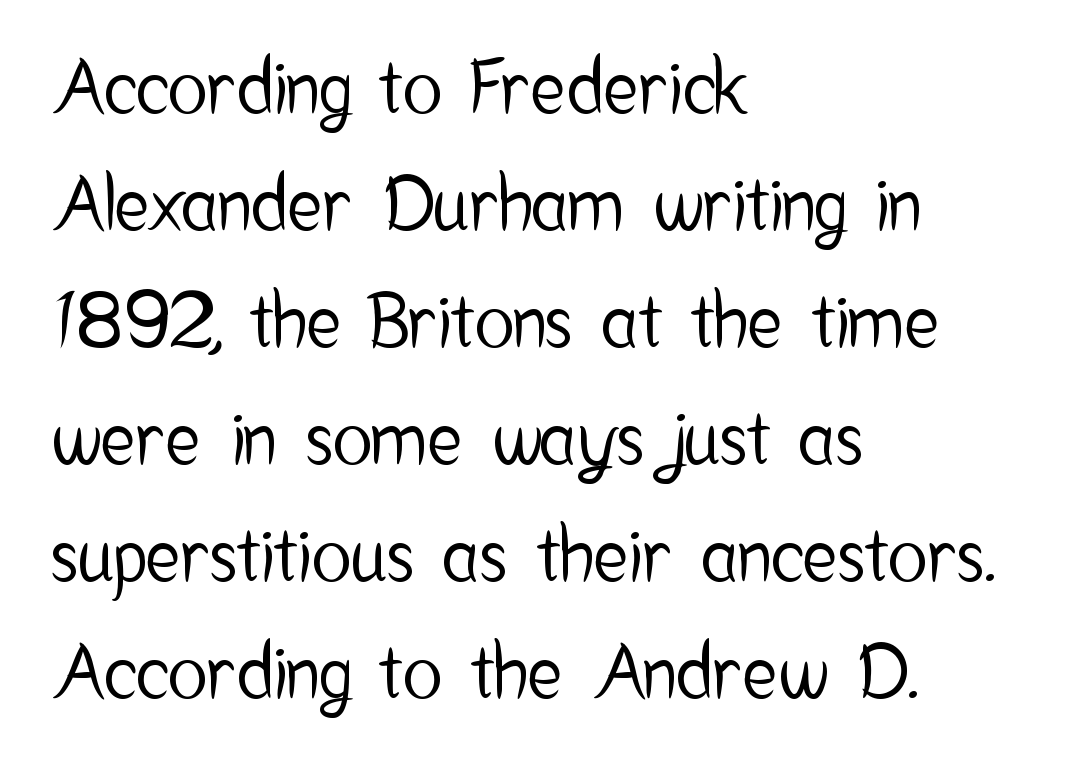
{"serif": "no", "italic": "no", "width": "condensed", "stroke_contrast": "low", "x_height": "medium", "monospaced": "no", "underline": "no", "align": "left", "line_spacing": "normal", "line_spacing_ratio": 1.58, "letter_spacing": "normal", "letter_spacing_em": 0.0, "glyph_px": 74}
